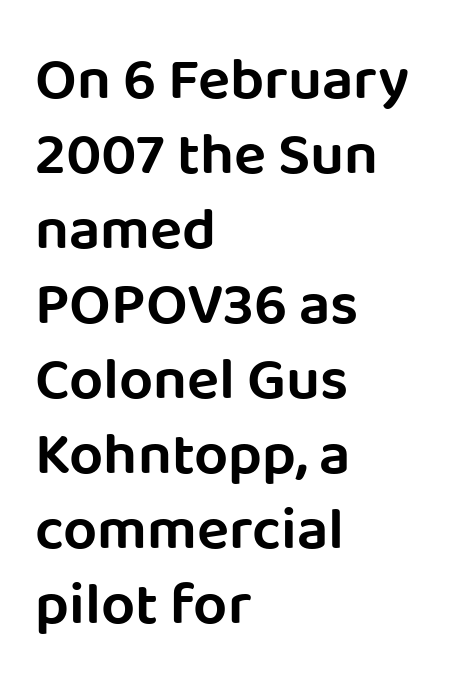
Q: Is the text italic (slanted)? A: No, it is upright.
Q: Is the typeface a serif or a sans-serif typeface? A: Sans-serif.
Q: Is the text underlined? A: No.
Q: How is the paragraph aligned? A: Left-aligned.
Q: Is the spacing between letters normal or unusually wide? A: Normal.
Q: Is the spacing between lines tight, normal or loose? A: Normal.
Q: Width (condensed, normal, or wide)? A: Normal.
Q: Stroke contrast? A: Low.
Q: x-height? A: Large.
Q: Monospaced? A: No.
